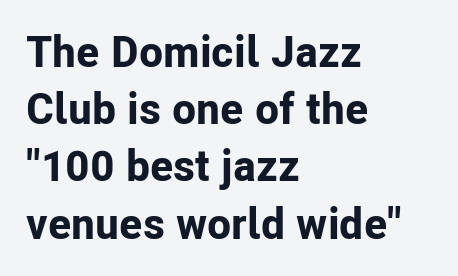
{"serif": "no", "italic": "no", "bold": "yes", "weight": "bold", "width": "normal", "stroke_contrast": "low", "x_height": "medium", "monospaced": "no", "underline": "no", "align": "left", "line_spacing": "normal", "line_spacing_ratio": 1.3, "letter_spacing": "normal", "letter_spacing_em": 0.0, "glyph_px": 44}
